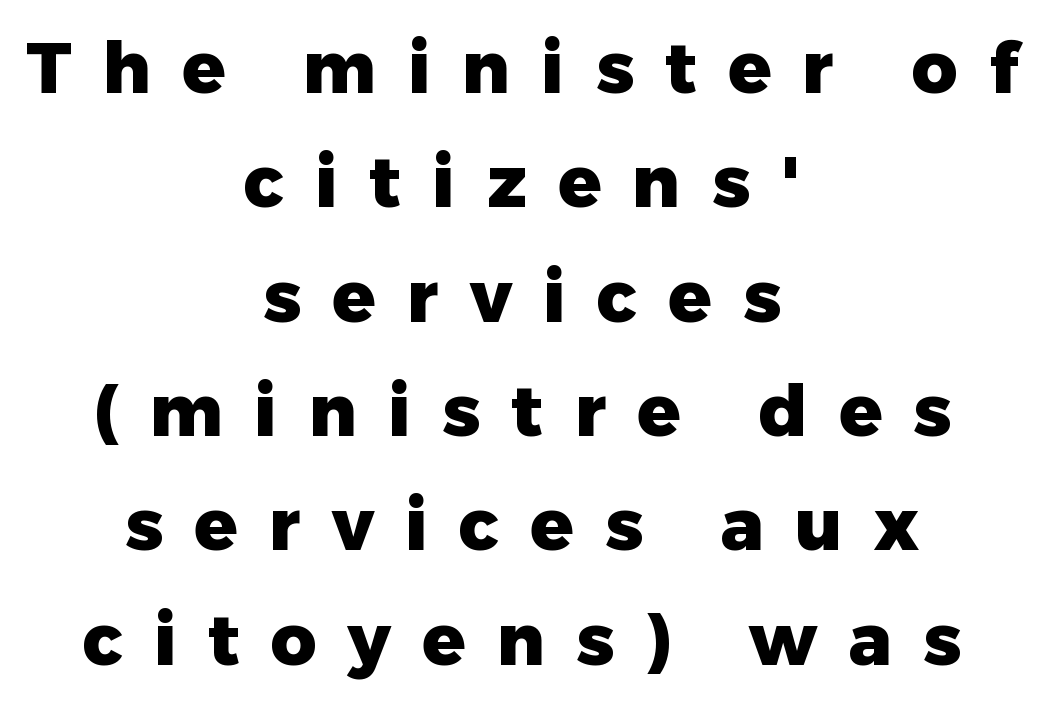
If you drew a line through each stem, it would be perfectly vertical. The horizontal fit of the characters is loose and conspicuously gappy. Set as a true bold cut, around the 700 mark. You could not count columns in this text — the font is proportionally spaced.
